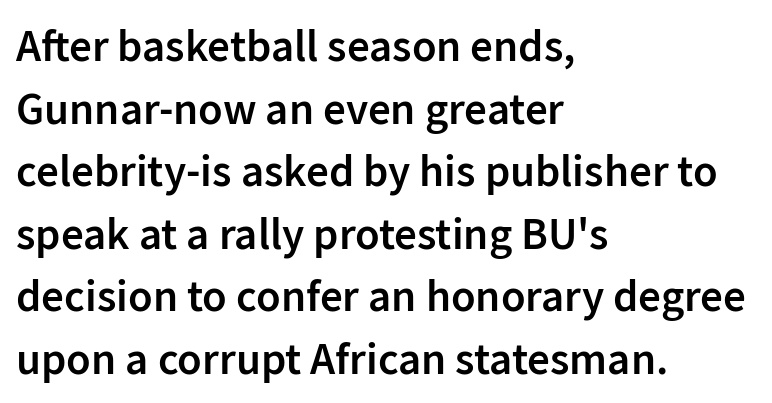
Regarding serifs, this sample does without them. Honestly, the row spacing looks completely unremarkable. This sample uses an upright cut, with every glyph sitting square on the baseline. The face used here is rendered with its standard letterfit. Caption: multi-line text, flush left, ragged right. Spacing verdict: proportional, widths tailored to each character.
